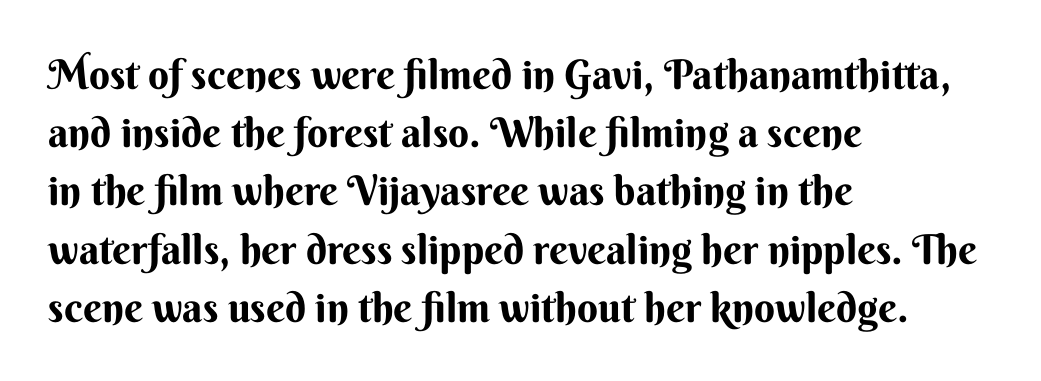
The letters stand upright; this is a roman face. Each letter keeps its own natural width here, so spacing adapts to shape. Tracking here is standard; glyphs follow each other at the usual distance. Is this a sans? Yes — the strokes have no serifs.
